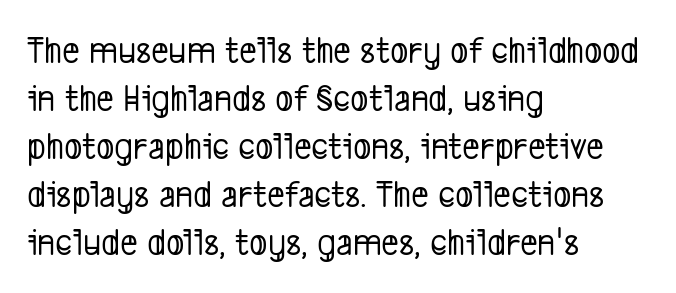
{"serif": "no", "width": "condensed", "stroke_contrast": "low", "x_height": "medium", "monospaced": "no", "underline": "no", "align": "left", "line_spacing": "normal", "line_spacing_ratio": 1.26, "letter_spacing": "normal", "letter_spacing_em": 0.0, "glyph_px": 38}
